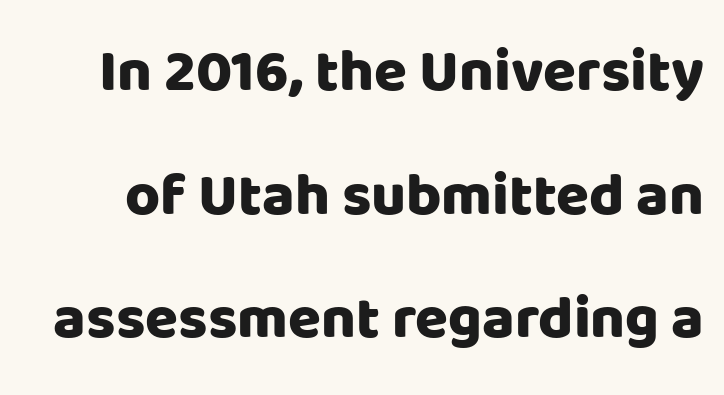
The image shows 60 px heavy sans-serif type, upright; set loose line spacing (2.06x), normal letter spacing, not underlined; low stroke contrast and a large x-height.
